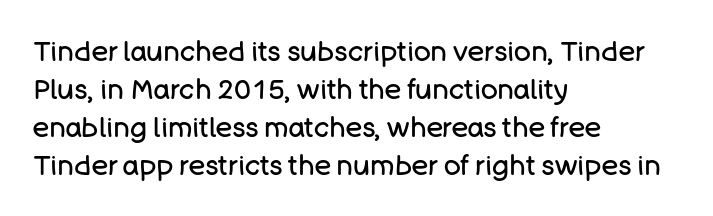
{"serif": "no", "italic": "no", "bold": "no", "weight": "regular", "width": "normal", "stroke_contrast": "low", "x_height": "large", "monospaced": "no", "underline": "no", "align": "left", "line_spacing": "normal", "line_spacing_ratio": 1.36, "letter_spacing": "normal", "letter_spacing_em": 0.0, "glyph_px": 28}
